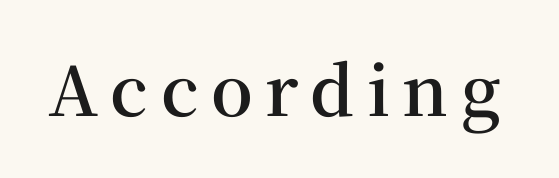
No italicization has been applied; the sample stays upright. The type family on display is of the serif kind. Spacing verdict: proportional, widths tailored to each character. The zone under the glyphs is completely vacant.
